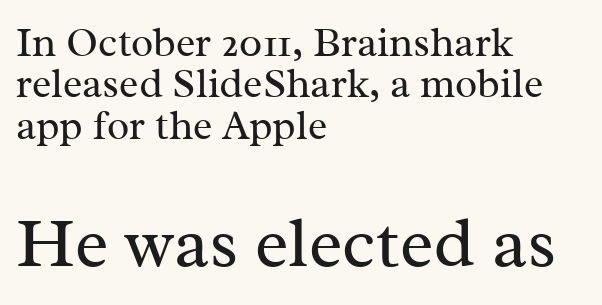
Q: Is the text bold? A: No.
Q: Is the text italic (slanted)? A: No, it is upright.
Q: Is the typeface a serif or a sans-serif typeface? A: Serif.
Q: Is the text underlined? A: No.
Q: How is the paragraph aligned? A: Left-aligned.
Q: Is the spacing between letters normal or unusually wide? A: Normal.
Q: Is the spacing between lines tight, normal or loose? A: Tight.
Q: Which block of text is set in a larger size, the first (top) or the second (bottom)? A: The second (bottom) one.
Q: Width (condensed, normal, or wide)? A: Normal.
Q: Stroke contrast? A: Medium.
Q: x-height? A: Medium.
Q: Monospaced? A: No.
